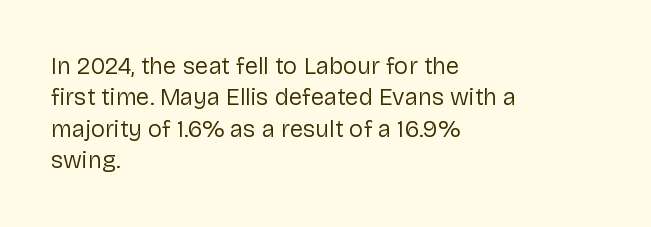
Q: Is the text bold? A: No.
Q: Is the text italic (slanted)? A: No, it is upright.
Q: Is the text underlined? A: No.
Q: How is the paragraph aligned? A: Left-aligned.
Q: Is the spacing between letters normal or unusually wide? A: Normal.
Q: Is the spacing between lines tight, normal or loose? A: Normal.
